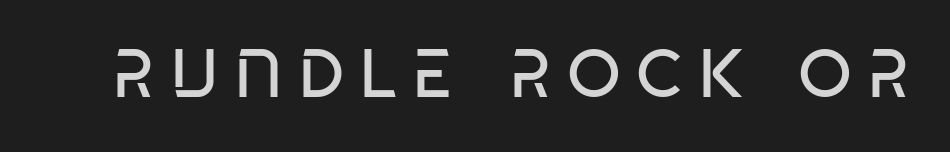
The image shows 69 px regular-weight, condensed sans-serif type; set unusually wide letter spacing (+0.22 em), not underlined; low stroke contrast and a large x-height.
